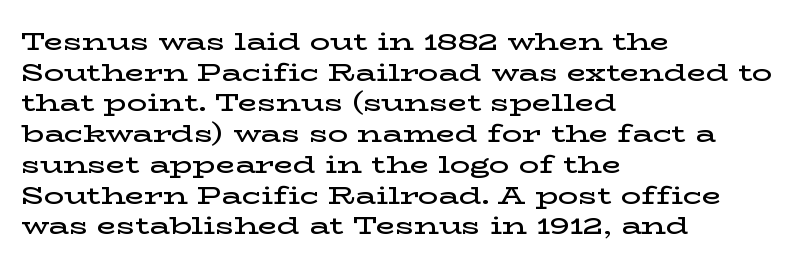
The text block is weighted toward the left margin, trailing off unevenly rightward. What weight is shown? A semibold, between regular and bold. Look at the tracking — it's just the regular setting, nothing added. Quick note: not italic, upright. A bare baseline throughout the passage.
